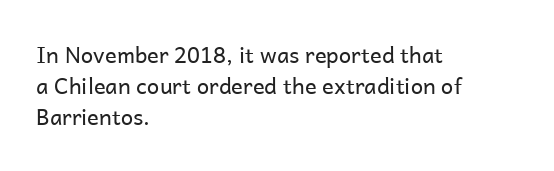
Q: Is the text bold? A: No.
Q: Is the text italic (slanted)? A: No, it is upright.
Q: Is the text underlined? A: No.
Q: How is the paragraph aligned? A: Left-aligned.
Q: Is the spacing between letters normal or unusually wide? A: Normal.
Q: Is the spacing between lines tight, normal or loose? A: Normal.
